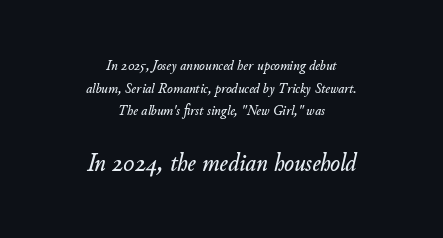
Does the copy run flush right? No — it is centered line by line. Here the second block reads like a headline and the first like body copy. A typesetter would mark this as italic. Look at the tracking — it's just the regular setting, nothing added. No word sits above an underline. A typesetter would call this leading conventional body-copy spacing.
